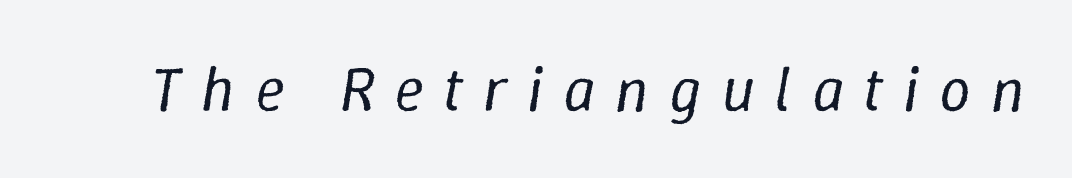
The image shows 63 px regular-weight type, italic (leaning right); set unusually wide letter spacing (+0.31 em), not underlined; low stroke contrast and a medium x-height.
